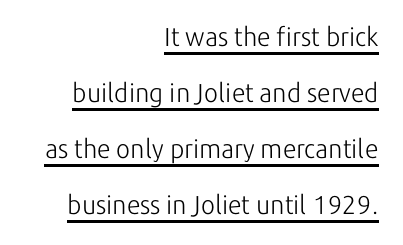
Beneath each row of characters lies a ruled line. No chunkiness to these letters — they're not bold. Visually the block forms a straight wall on the right and a jagged coastline on the left. Inter-character spacing is left at the font's built-in metrics.
